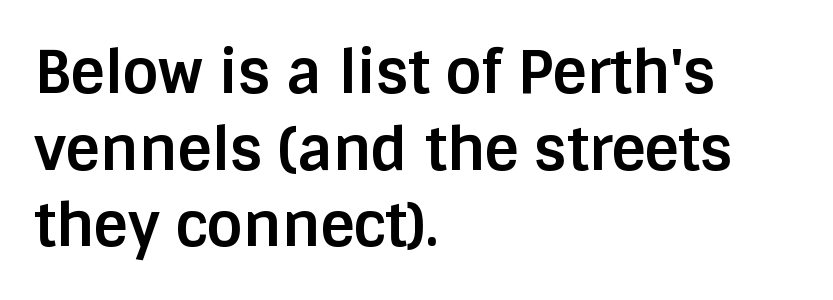
{"serif": "no", "italic": "no", "bold": "yes", "weight": "bold", "width": "normal", "stroke_contrast": "low", "x_height": "large", "monospaced": "no", "underline": "no", "align": "left", "line_spacing": "normal", "line_spacing_ratio": 1.3, "letter_spacing": "normal", "letter_spacing_em": 0.0, "glyph_px": 59}
